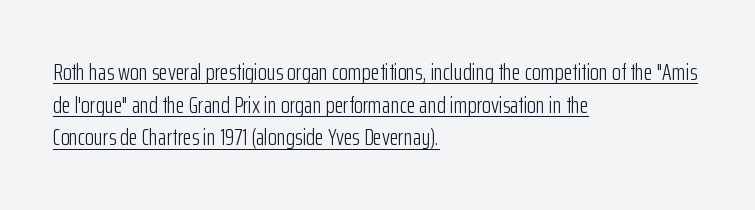
Q: Is the text bold? A: No.
Q: Is the text italic (slanted)? A: No, it is upright.
Q: Is the text underlined? A: Yes.
Q: How is the paragraph aligned? A: Left-aligned.
Q: Is the spacing between letters normal or unusually wide? A: Normal.
Q: Is the spacing between lines tight, normal or loose? A: Normal.
